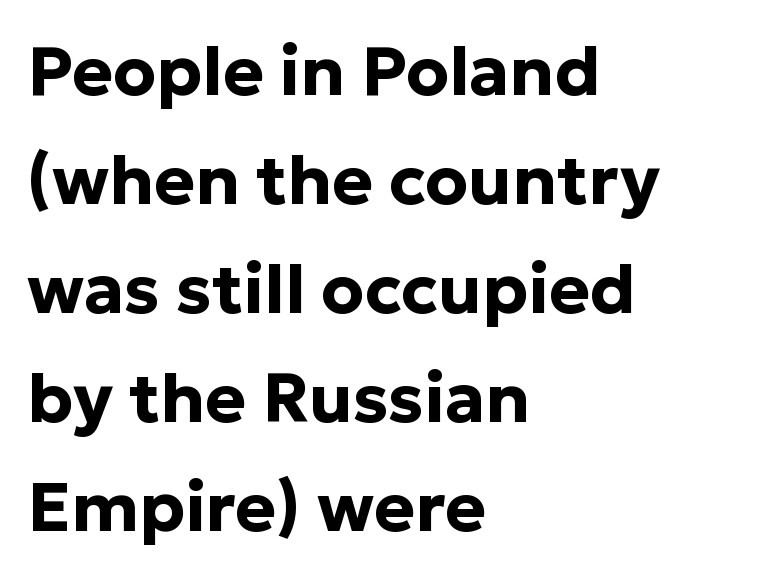
Q: Is the text bold? A: Yes.
Q: Is the text italic (slanted)? A: No, it is upright.
Q: Is the typeface a serif or a sans-serif typeface? A: Sans-serif.
Q: Is the text underlined? A: No.
Q: How is the paragraph aligned? A: Left-aligned.
Q: Is the spacing between letters normal or unusually wide? A: Normal.
Q: Is the spacing between lines tight, normal or loose? A: Normal.
Q: Width (condensed, normal, or wide)? A: Normal.
Q: Stroke contrast? A: Low.
Q: x-height? A: Medium.
Q: Monospaced? A: No.
